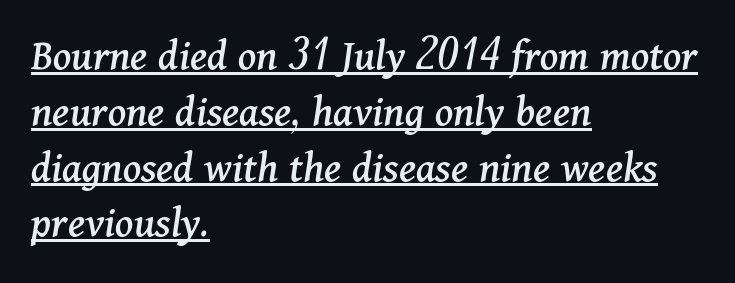
Q: Is the text italic (slanted)? A: Yes, it leans right by about 11 degrees.
Q: Is the typeface a serif or a sans-serif typeface? A: Serif.
Q: Is the text underlined? A: Yes.
Q: How is the paragraph aligned? A: Left-aligned.
Q: Is the spacing between letters normal or unusually wide? A: Normal.
Q: Width (condensed, normal, or wide)? A: Normal.
Q: Stroke contrast? A: Medium.
Q: x-height? A: Medium.
Q: Monospaced? A: No.
